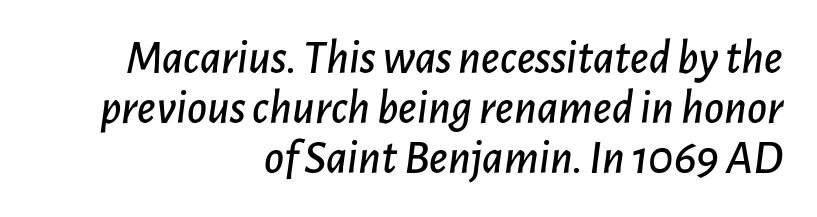
The image shows 48 px text type, italic (leaning right); set right-aligned, tight line spacing (1.04x), normal letter spacing, not underlined; low stroke contrast and a medium x-height.
